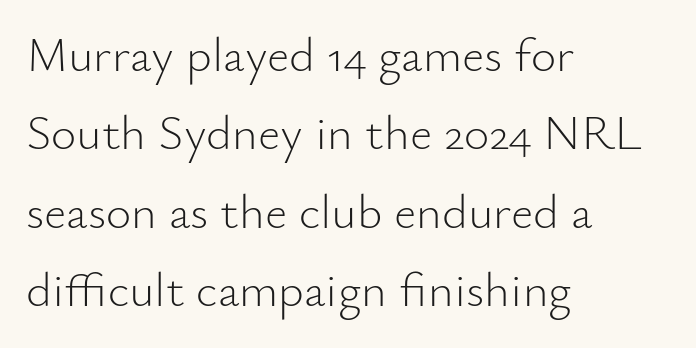
{"serif": "no", "italic": "no", "bold": "no", "weight": "light", "width": "normal", "stroke_contrast": "low", "x_height": "small", "monospaced": "no", "underline": "no", "align": "left", "line_spacing": "normal", "line_spacing_ratio": 1.6, "letter_spacing": "normal", "letter_spacing_em": 0.0, "glyph_px": 49}
